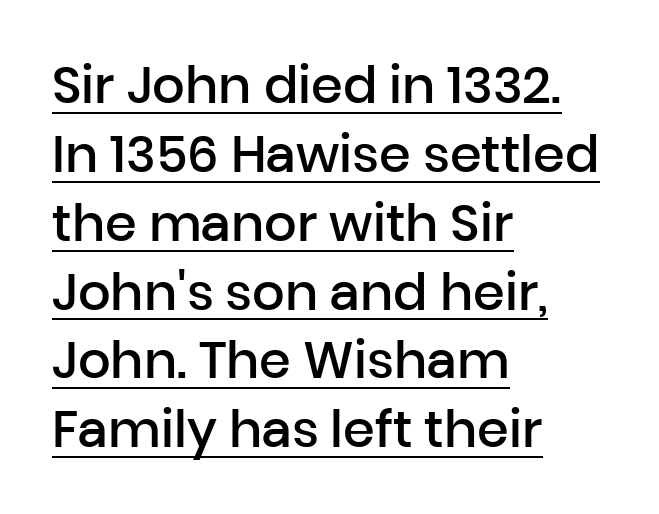
A fair bit of extra ink — the face is semibold, not bold. Characters follow at the spacing the type designer built in. All the whitespace from short lines collects on the right. This sample has the flowing, uneven cadence of proportional lettering. In terms of leading, this rendering sits right in the middle.
